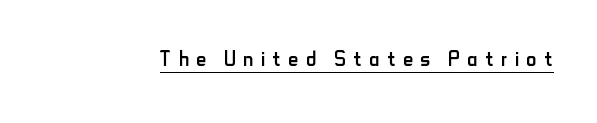
{"serif": "no", "italic": "no", "bold": "no", "weight": "regular", "width": "condensed", "stroke_contrast": "low", "x_height": "small", "monospaced": "no", "underline": "yes", "letter_spacing": "wide", "letter_spacing_em": 0.27, "glyph_px": 28}
